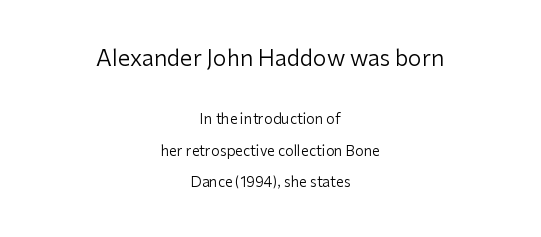
The first block has been scaled up relative to the second. Decoration check: the copy has no underline. You can tell it's not italic because the verticals are truly vertical. The cut favours lightness, reaching ordinary text weight at its darkest. The paragraph has two soft edges and a firm central axis.
